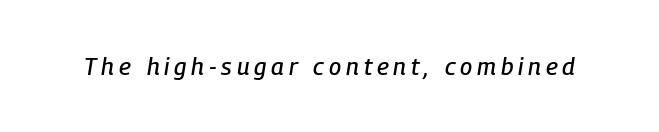
Q: Is the text italic (slanted)? A: Yes, it leans right by about 9 degrees.
Q: Is the text underlined? A: No.
Q: Is the spacing between letters normal or unusually wide? A: Unusually wide.
